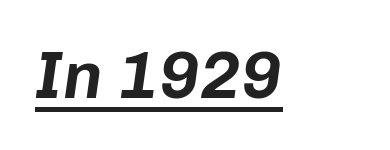
{"italic": "yes", "lean": "right", "slant_degrees": 8, "width": "normal", "stroke_contrast": "low", "x_height": "medium", "monospaced": "no", "underline": "yes", "letter_spacing": "normal", "letter_spacing_em": 0.0, "glyph_px": 67}
